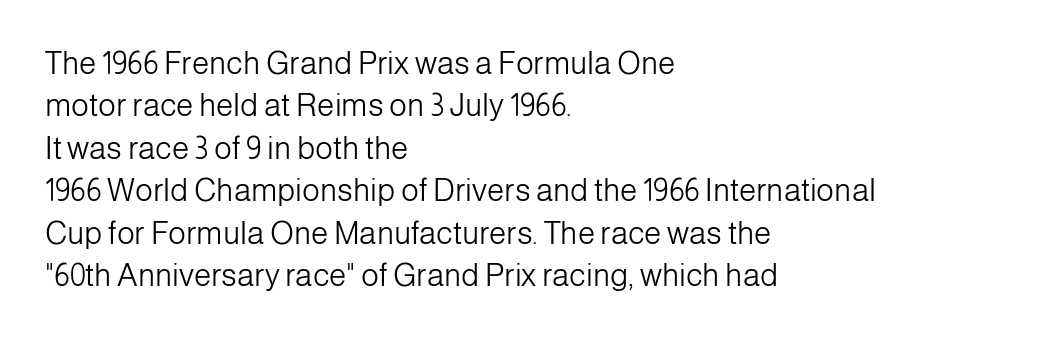
The typesetter chose a ragged-right arrangement here. The letters advance in unequal steps, a hallmark of proportional type. Posture: vertical. Descenders hang freely into open space.
